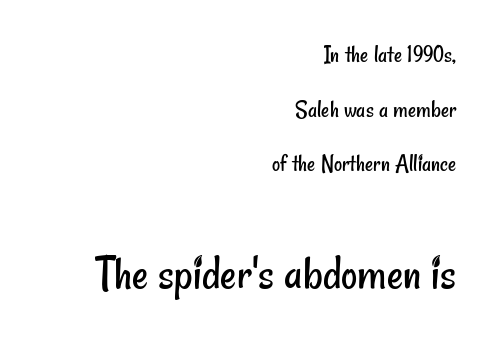
Q: Is the text bold? A: No.
Q: Is the typeface a serif or a sans-serif typeface? A: Sans-serif.
Q: Is the text underlined? A: No.
Q: How is the paragraph aligned? A: Right-aligned.
Q: Is the spacing between letters normal or unusually wide? A: Normal.
Q: Is the spacing between lines tight, normal or loose? A: Loose.
Q: Which block of text is set in a larger size, the first (top) or the second (bottom)? A: The second (bottom) one.
Q: Width (condensed, normal, or wide)? A: Condensed.
Q: Stroke contrast? A: Low.
Q: x-height? A: Small.
Q: Monospaced? A: No.
